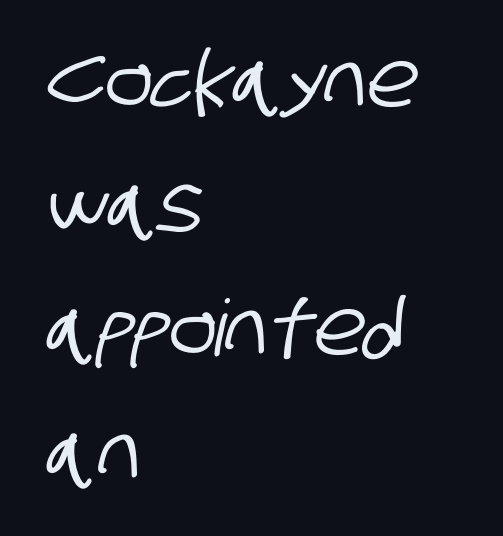
This rendering leaves character spacing at its baseline value. The letters advance in unequal steps, a hallmark of proportional type. Students, observe: this is what conventionally led text looks like. The designer went with a sans here, leaving each stem footless. Nobody drew a line under any word here.
